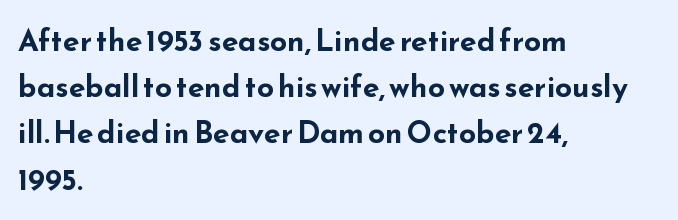
{"serif": "no", "italic": "no", "bold": "yes", "weight": "bold", "width": "wide", "stroke_contrast": "low", "x_height": "small", "monospaced": "no", "underline": "no", "align": "left", "line_spacing": "normal", "line_spacing_ratio": 1.54, "letter_spacing": "normal", "letter_spacing_em": 0.0, "glyph_px": 30}
